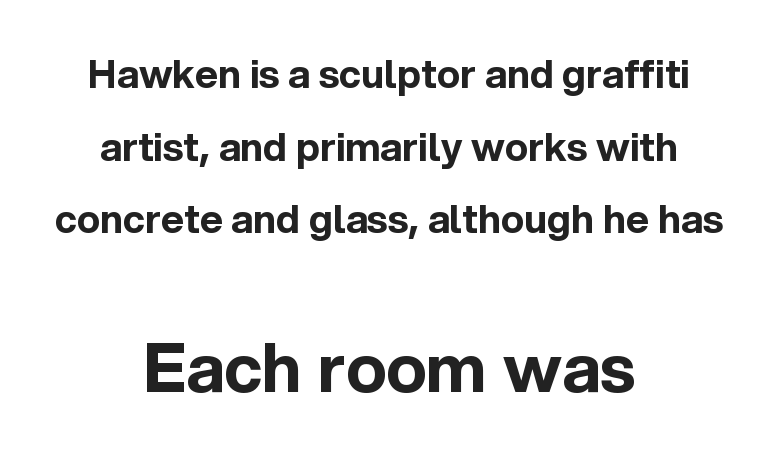
There is no visible air inserted between adjacent glyphs. Beneath every word, the page is bare. Designer's note — italics off, roman on. Note: no serifs on the glyphs. Centered paragraph, ragged on both sides. Pretty heavy lettering here — definitely bold.
